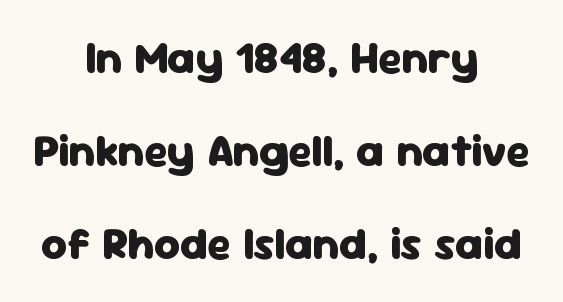
The image shows 45 px heavy sans-serif type, upright; set centered, loose line spacing (2.07x), normal letter spacing, not underlined; low stroke contrast and a medium x-height.
